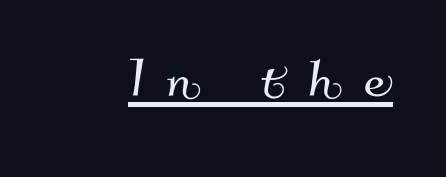
{"serif": "no", "width": "normal", "stroke_contrast": "medium", "x_height": "small", "monospaced": "no", "underline": "yes", "letter_spacing": "wide", "letter_spacing_em": 0.34, "glyph_px": 68}
